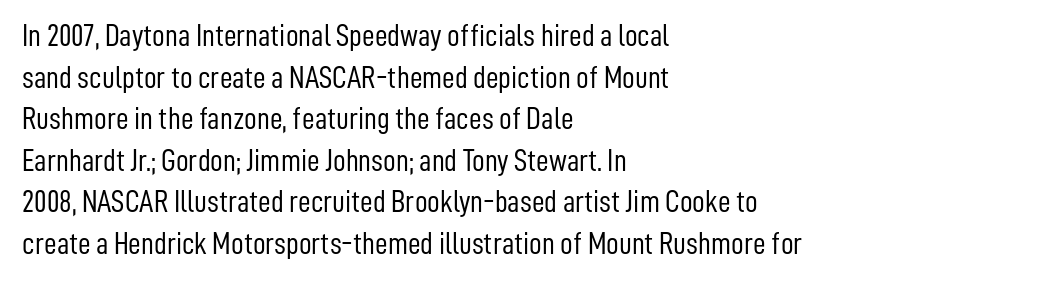
{"serif": "no", "italic": "no", "bold": "no", "weight": "light", "width": "condensed", "stroke_contrast": "low", "x_height": "medium", "monospaced": "no", "underline": "no", "align": "left", "line_spacing": "normal", "line_spacing_ratio": 1.34, "letter_spacing": "normal", "letter_spacing_em": 0.0, "glyph_px": 31}
